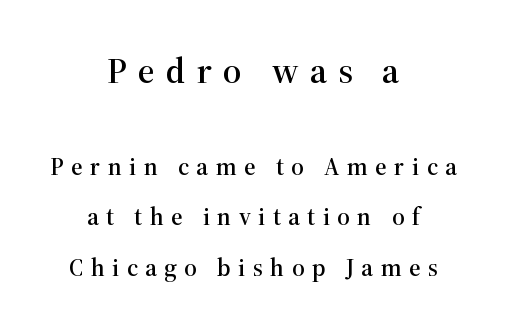
{"serif": "yes", "italic": "no", "width": "normal", "stroke_contrast": "high", "x_height": "medium", "monospaced": "no", "underline": "no", "align": "center", "line_spacing": "loose", "line_spacing_ratio": 2.03, "letter_spacing": "wide", "letter_spacing_em": 0.3, "larger_block": "first", "size_ratio": 1.48, "glyph_px": 37}
